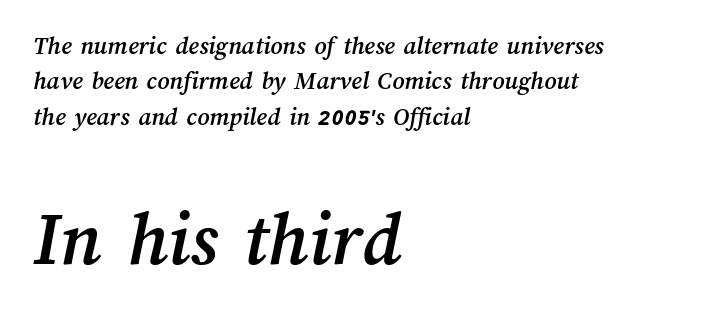
The image shows 78 px text type; set left-aligned, normal line spacing (1.36x), normal letter spacing, not underlined; the second (bottom) block is 3.0x larger; medium stroke contrast and a medium x-height.
